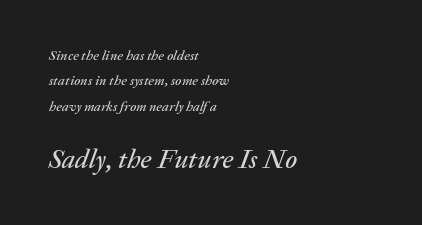
The image shows 27 px text type, italic (leaning right); set left-aligned, line spacing 1.82x, normal letter spacing, not underlined; the second (bottom) block is 1.93x larger.
